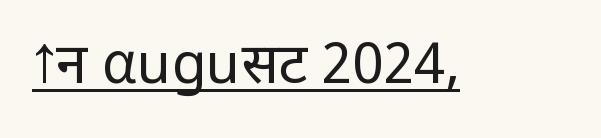
The image shows 56 px regular-weight sans-serif type, upright; set normal letter spacing, underlined; low stroke contrast and a medium x-height.
